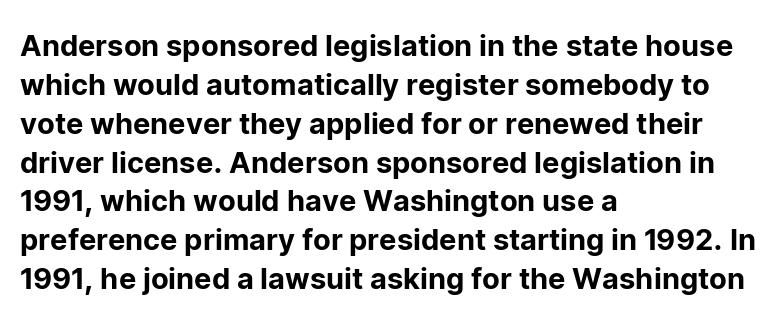
Q: Is the text italic (slanted)? A: No, it is upright.
Q: Is the typeface a serif or a sans-serif typeface? A: Sans-serif.
Q: Is the text underlined? A: No.
Q: How is the paragraph aligned? A: Left-aligned.
Q: Is the spacing between letters normal or unusually wide? A: Normal.
Q: Is the spacing between lines tight, normal or loose? A: Normal.
Q: Width (condensed, normal, or wide)? A: Normal.
Q: Stroke contrast? A: Low.
Q: x-height? A: Medium.
Q: Monospaced? A: No.
